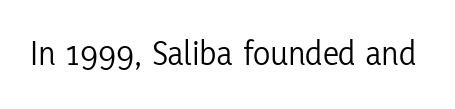
The image shows 36 px light, condensed sans-serif type, upright; set normal letter spacing, not underlined; low stroke contrast and a medium x-height.
